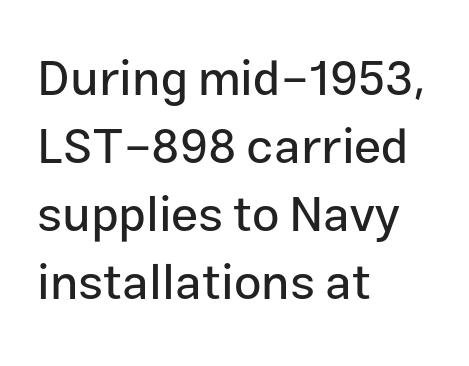
{"serif": "no", "italic": "no", "width": "normal", "stroke_contrast": "low", "x_height": "medium", "monospaced": "no", "underline": "no", "align": "left", "line_spacing": "normal", "line_spacing_ratio": 1.39, "letter_spacing": "normal", "letter_spacing_em": 0.0, "glyph_px": 49}
